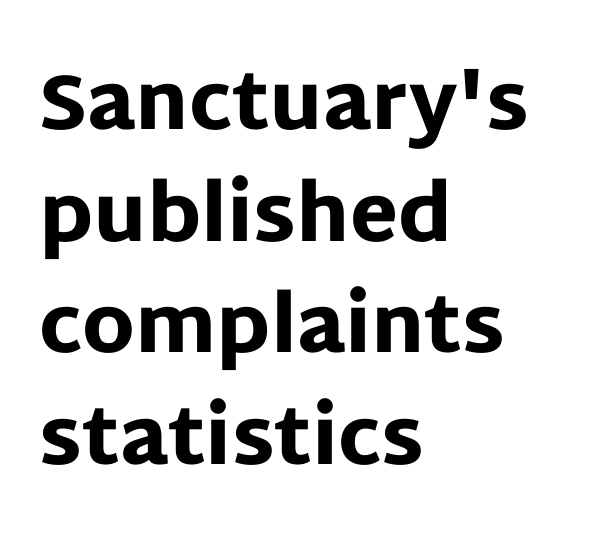
Compared with typical paragraphs, the rows here are spaced about the same. Notice how the passage keeps a crisp vertical edge on the left only. Is the type bold? Yes — the strokes are clearly thick and heavy. A sans-serif font was chosen for this passage.
